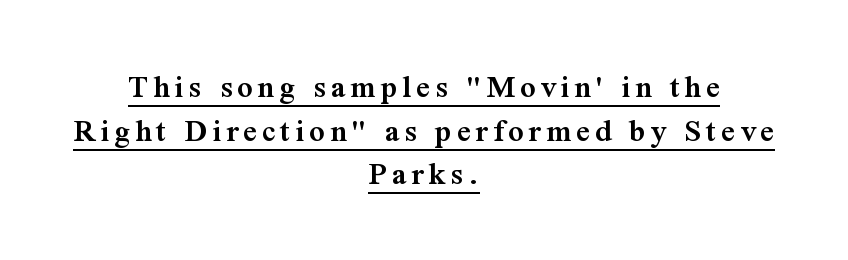
{"serif": "yes", "italic": "no", "bold": "semi", "weight": "semibold", "width": "normal", "stroke_contrast": "medium", "x_height": "medium", "monospaced": "no", "underline": "yes", "align": "center", "line_spacing": "normal", "line_spacing_ratio": 1.28, "glyph_px": 34}
